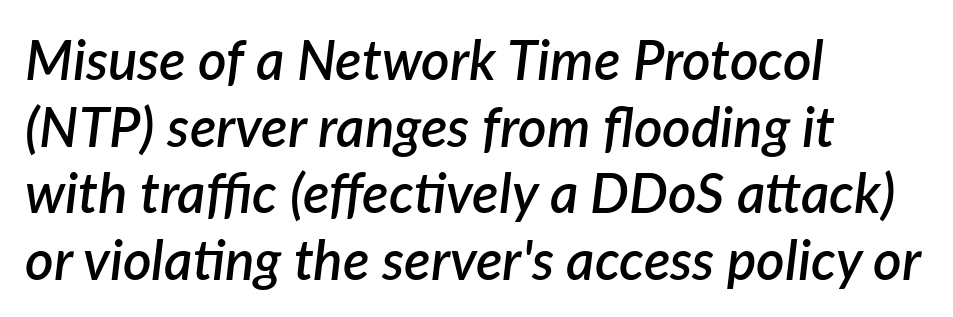
Underlining? Definitely not there. In terms of letterspacing, this is plain default setting. The rendering applies a slant to the glyphs. You could not count columns in this text — the font is proportionally spaced. Set as a demibold, roughly 600 on the weight scale. These lines stack with their left ends in a neat column.
